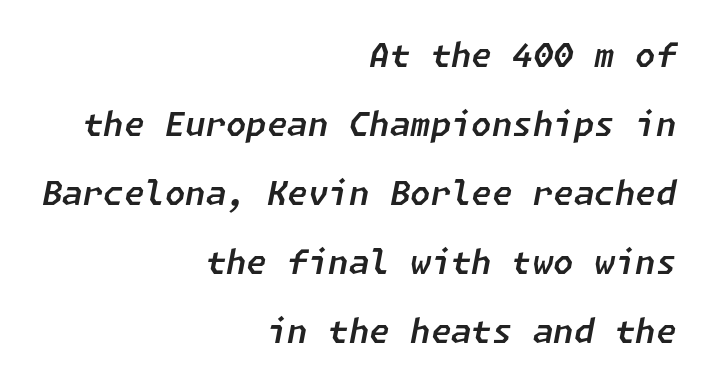
One glance says open: line gaps are wider than usual. Beneath every word, the page is bare. A flush-right, rag-left setting is used for this passage. Inter-character spacing is left at the font's built-in metrics.
